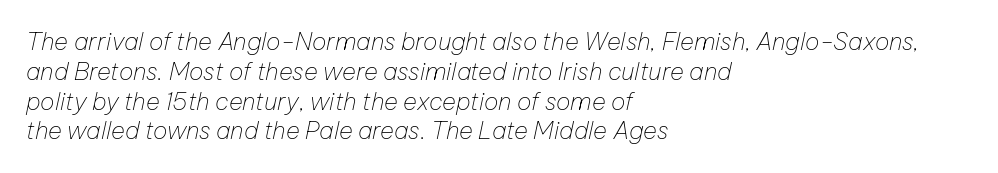
Q: Is the text bold? A: No.
Q: Is the text italic (slanted)? A: Yes, it leans right by about 12 degrees.
Q: Is the text underlined? A: No.
Q: How is the paragraph aligned? A: Left-aligned.
Q: Is the spacing between letters normal or unusually wide? A: Normal.
